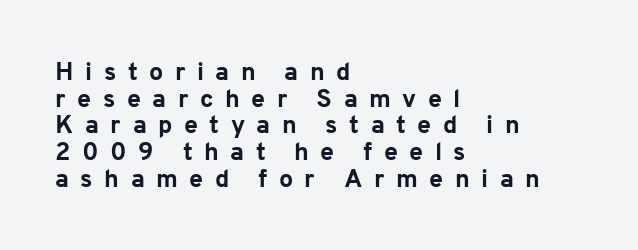
Characters remain perfectly vertical along every line. The sample has been set heavy, in full bold. Each new line begins almost immediately beneath the previous one. Look at the tracking — it's clearly loosened, letters drifting apart. Visually the block forms a straight wall on the left and a jagged coastline on the right. A clean baseline with only descenders dipping below it.
